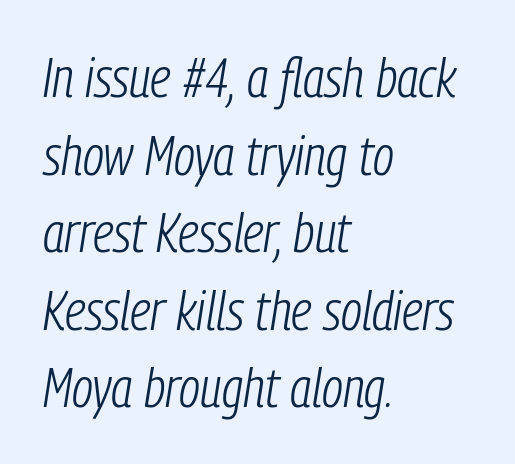
The face looks like a standard text weight, possibly lighter. The passage shown is typed in a proportional face where columns would drift. The glyphs look as if they've been sheared to an angle. Words appear dense and cohesive because spacing is normal. Descenders hang freely into open space.
